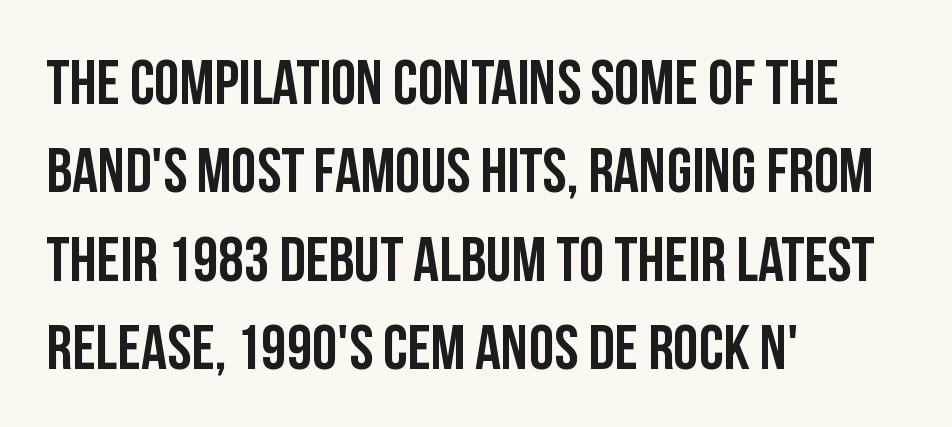
Q: Is the text italic (slanted)? A: No, it is upright.
Q: Is the typeface a serif or a sans-serif typeface? A: Sans-serif.
Q: Is the text underlined? A: No.
Q: How is the paragraph aligned? A: Left-aligned.
Q: Is the spacing between letters normal or unusually wide? A: Normal.
Q: Is the spacing between lines tight, normal or loose? A: Normal.
Q: Width (condensed, normal, or wide)? A: Condensed.
Q: Stroke contrast? A: Low.
Q: x-height? A: Large.
Q: Monospaced? A: No.
